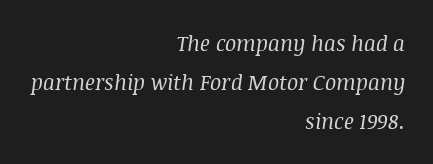
The image shows 21 px text type, italic (leaning right); set right-aligned, line spacing 1.85x, normal letter spacing, not underlined.
